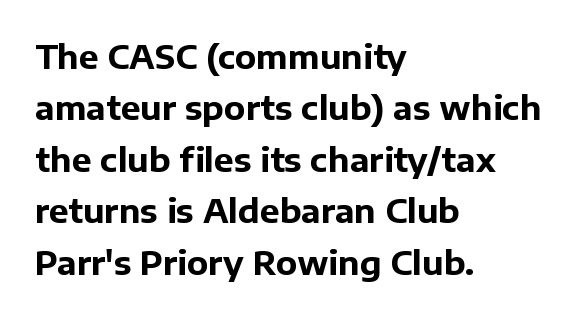
Q: Is the text bold? A: Yes.
Q: Is the text italic (slanted)? A: No, it is upright.
Q: Is the typeface a serif or a sans-serif typeface? A: Sans-serif.
Q: Is the text underlined? A: No.
Q: How is the paragraph aligned? A: Left-aligned.
Q: Is the spacing between letters normal or unusually wide? A: Normal.
Q: Is the spacing between lines tight, normal or loose? A: Normal.
Q: Width (condensed, normal, or wide)? A: Normal.
Q: Stroke contrast? A: Low.
Q: x-height? A: Medium.
Q: Monospaced? A: No.
